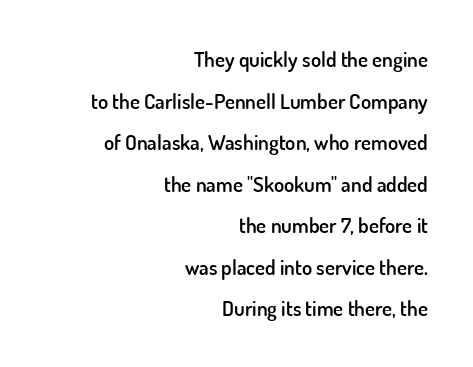
{"italic": "no", "bold": "semi", "underline": "no", "align": "right", "line_spacing": "loose", "line_spacing_ratio": 1.98, "letter_spacing": "normal", "letter_spacing_em": 0.0, "glyph_px": 21}
